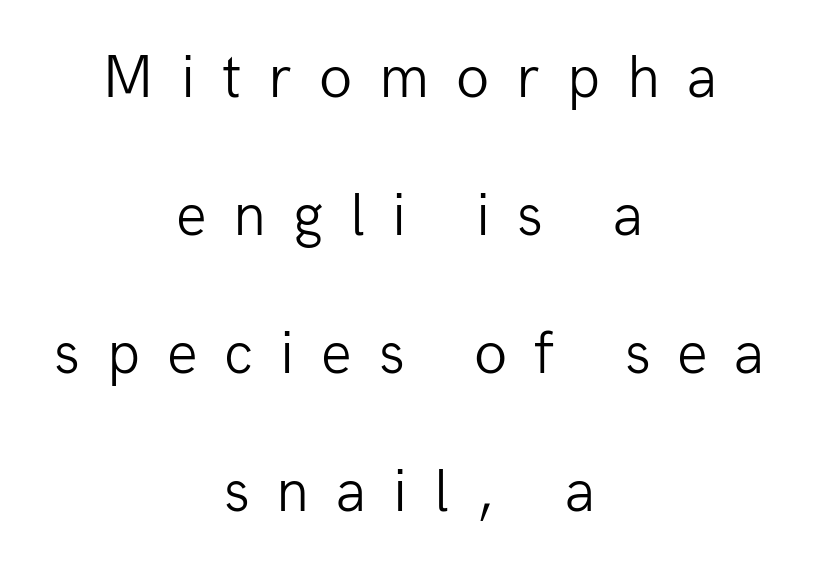
The space directly below the letters is spotless. Line starts and ends both wander, symmetrically. A typesetter would call this leading open, well beyond the default. If you drew a line through each stem, it would be perfectly vertical. Serifs: no, the terminals of the letterforms are clean. Inter-character spacing is expanded well beyond the font's built-in metrics.
